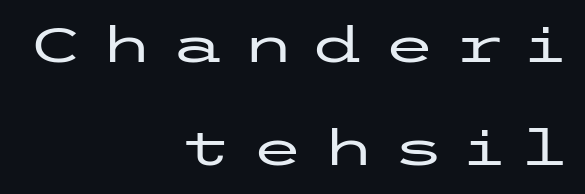
The image shows 48 px wide sans-serif type, upright; set right-aligned, loose line spacing (2.14x), unusually wide letter spacing (+0.37 em), not underlined; low stroke contrast and a medium x-height.
